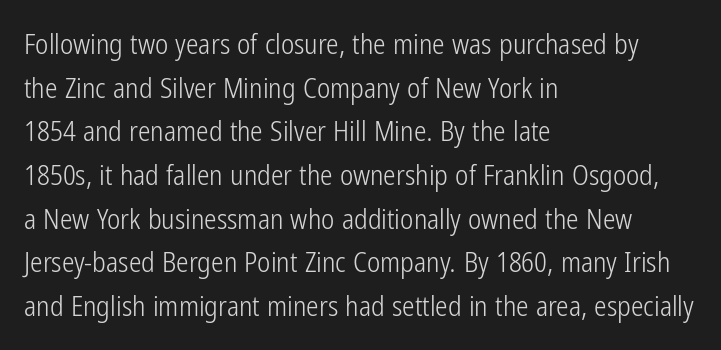
{"serif": "no", "italic": "no", "bold": "no", "weight": "light", "width": "condensed", "stroke_contrast": "low", "x_height": "medium", "monospaced": "no", "underline": "no", "align": "left", "line_spacing": "normal", "line_spacing_ratio": 1.56, "letter_spacing": "normal", "letter_spacing_em": 0.0, "glyph_px": 28}
